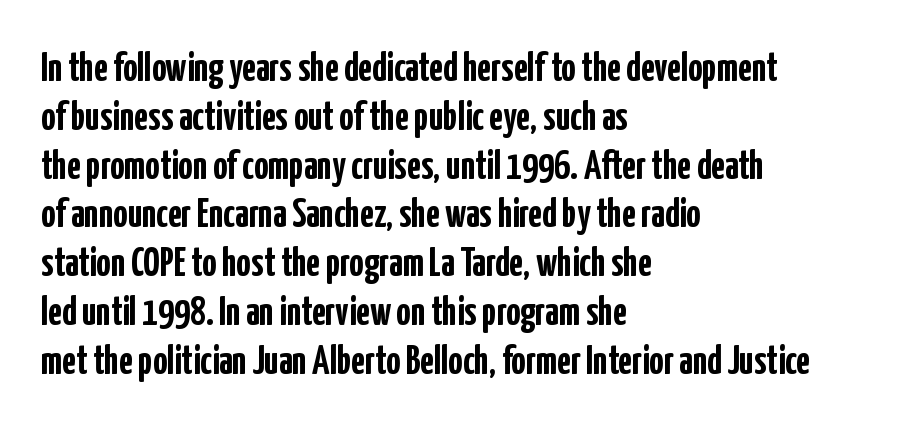
Q: Is the text bold? A: Yes.
Q: Is the text italic (slanted)? A: No, it is upright.
Q: Is the typeface a serif or a sans-serif typeface? A: Sans-serif.
Q: Is the text underlined? A: No.
Q: How is the paragraph aligned? A: Left-aligned.
Q: Is the spacing between letters normal or unusually wide? A: Normal.
Q: Width (condensed, normal, or wide)? A: Condensed.
Q: Stroke contrast? A: Low.
Q: x-height? A: Medium.
Q: Monospaced? A: No.
